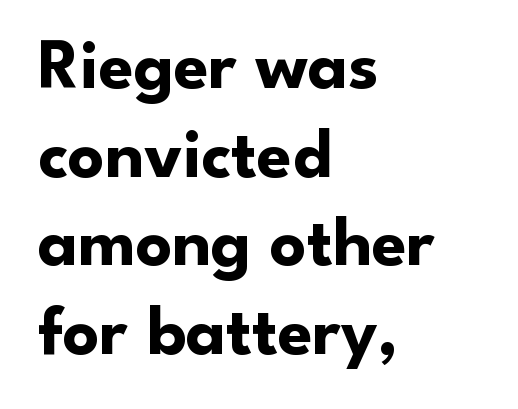
The image shows 71 px bold sans-serif type, upright; set left-aligned, normal line spacing (1.25x), normal letter spacing, not underlined; low stroke contrast and a small x-height.
